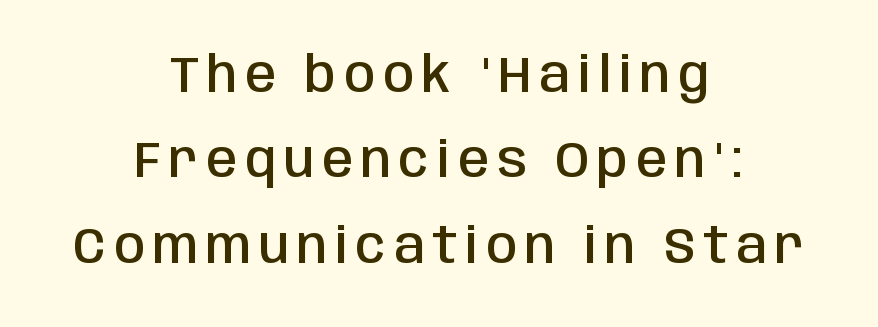
Designer's note — italics off, roman on. Stroke thickness is moderately raised; the sample reads as semibold. Any mark beneath the type? The region is blank. Nope, no serifs anywhere on these letters. Reading down the block, each line starts at a different indent, mirrored at its end.
